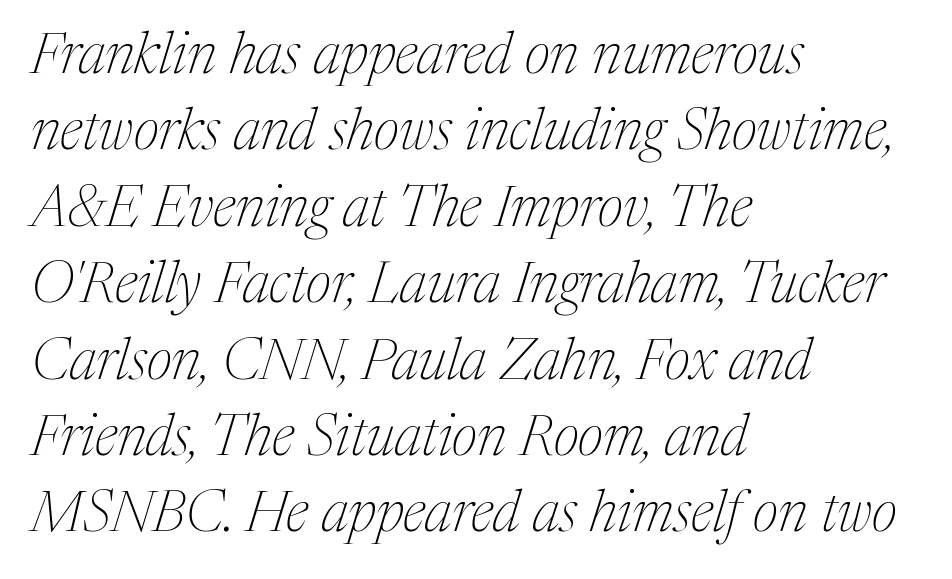
Q: Is the text bold? A: No.
Q: Is the text italic (slanted)? A: Yes, it leans right by about 17 degrees.
Q: Is the typeface a serif or a sans-serif typeface? A: Serif.
Q: Is the text underlined? A: No.
Q: How is the paragraph aligned? A: Left-aligned.
Q: Is the spacing between letters normal or unusually wide? A: Normal.
Q: Is the spacing between lines tight, normal or loose? A: Normal.
Q: Width (condensed, normal, or wide)? A: Normal.
Q: Stroke contrast? A: Medium.
Q: x-height? A: Medium.
Q: Monospaced? A: No.
